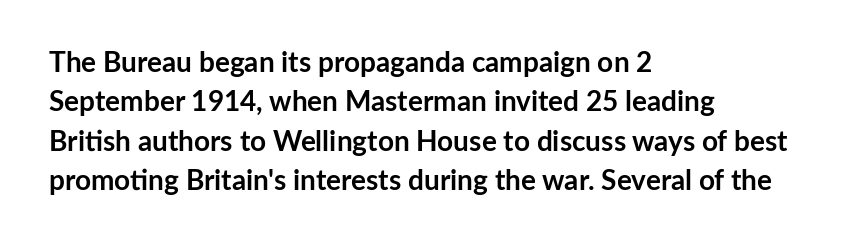
Weight check: bold — yes, fully. Honestly, the letter spacing is just normal — you wouldn't notice it. Anything drawn beneath the words? Only blank space. Regarding serifs, this sample does without them. The lines are quadded left.
